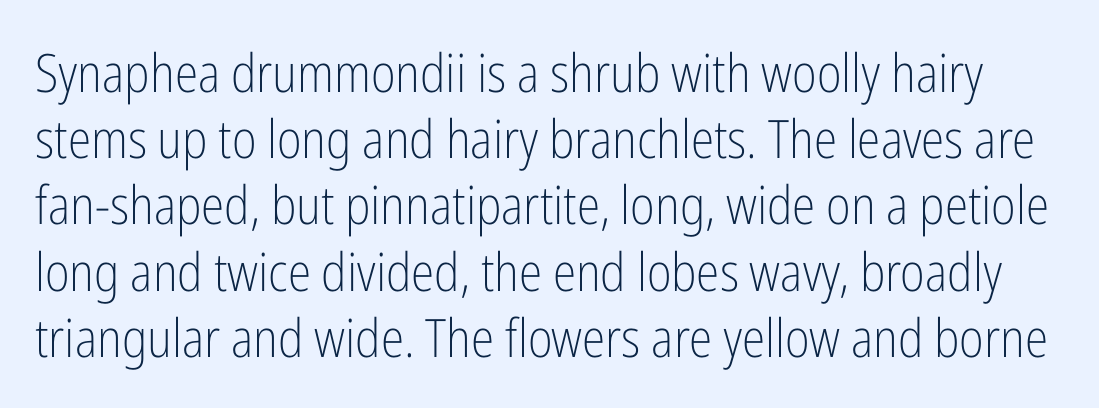
{"serif": "no", "italic": "no", "bold": "no", "weight": "light", "width": "condensed", "stroke_contrast": "low", "x_height": "medium", "monospaced": "no", "underline": "no", "line_spacing": "normal", "line_spacing_ratio": 1.25, "letter_spacing": "normal", "letter_spacing_em": 0.0, "glyph_px": 53}
